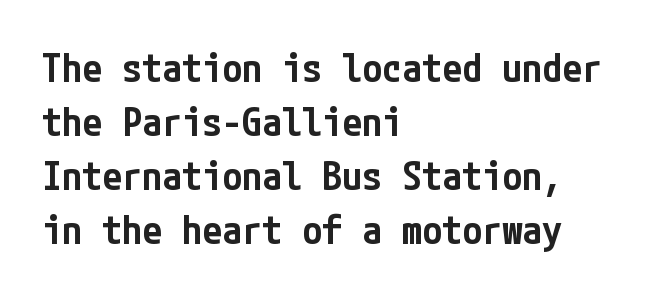
The image shows 40 px semibold, condensed sans-serif type, upright; set left-aligned, normal line spacing (1.35x), normal letter spacing, not underlined; low stroke contrast and a medium x-height.
